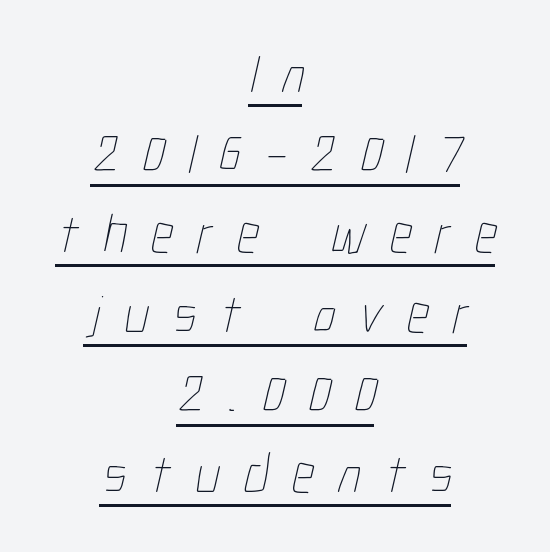
Here the glyphs are tracked loosely, breaking word shapes into spaced letters. Whoever set this chose a conventional vertical rhythm. Vertical stems look standard width or narrower in stroke. These lines are centered, leaving both edges ragged. A typesetter would call this proportional, since set widths differ per character.
